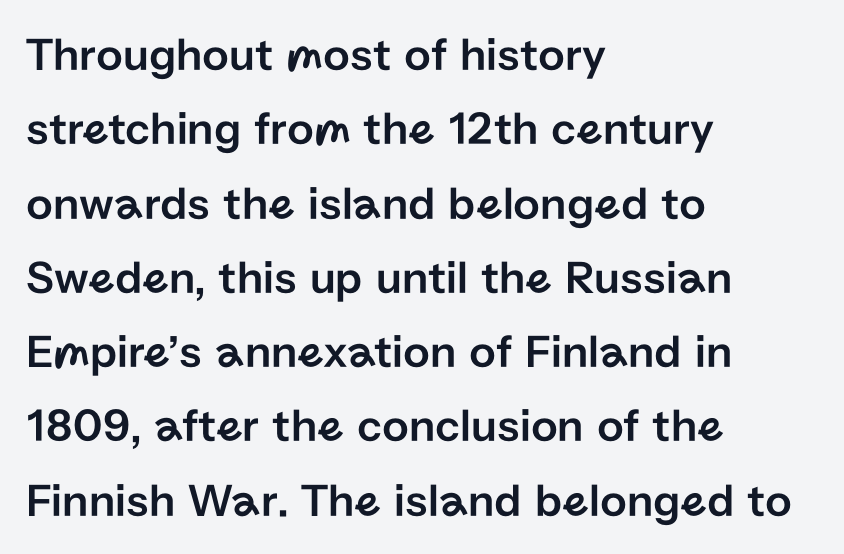
The image shows 47 px sans-serif type, upright; set left-aligned, normal line spacing (1.58x), normal letter spacing, not underlined; low stroke contrast and a medium x-height.
